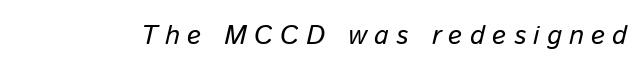
Here the glyphs are tracked loosely, breaking word shapes into spaced letters. The passage shown leans; its letterforms are oblique. Nobody drew a line under any word here. The face looks like a standard text weight, possibly lighter.
